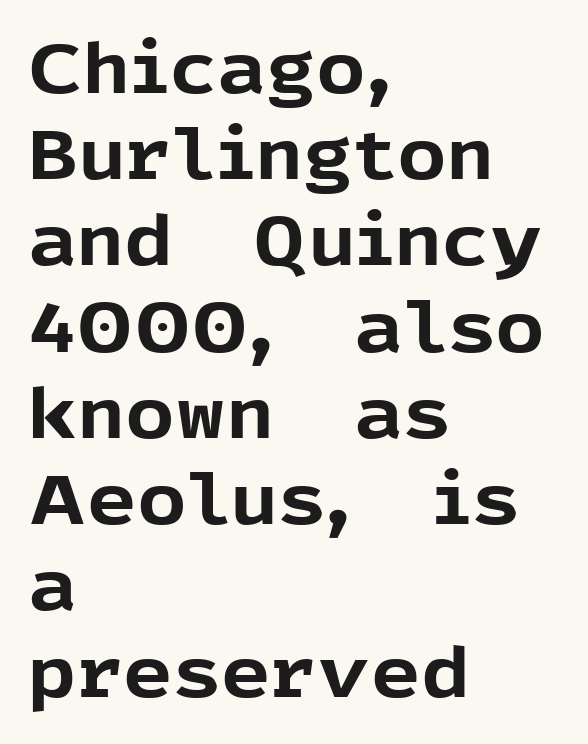
Q: Is the text bold? A: Yes.
Q: Is the text italic (slanted)? A: No, it is upright.
Q: Is the typeface a serif or a sans-serif typeface? A: Sans-serif.
Q: Is the text underlined? A: No.
Q: How is the paragraph aligned? A: Left-aligned.
Q: Is the spacing between letters normal or unusually wide? A: Normal.
Q: Is the spacing between lines tight, normal or loose? A: Normal.
Q: Width (condensed, normal, or wide)? A: Normal.
Q: x-height? A: Medium.
Q: Monospaced? A: No.
